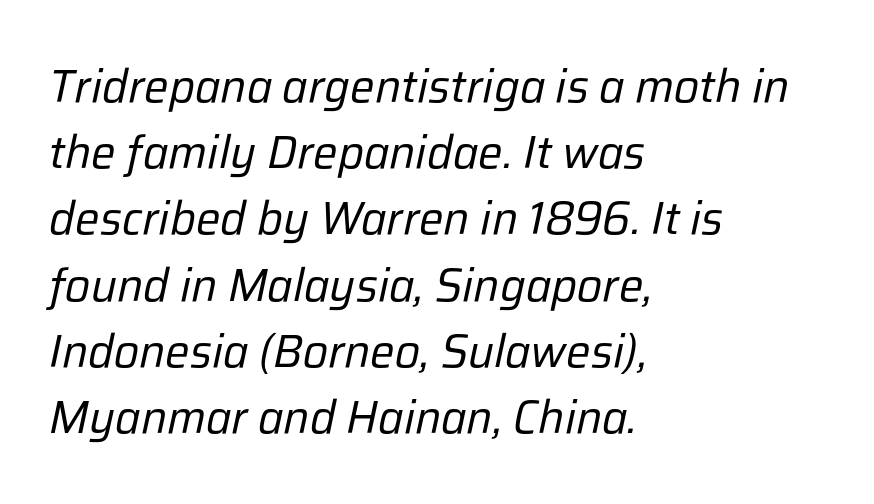
Q: Is the text bold? A: No.
Q: Is the text italic (slanted)? A: Yes, it leans right by about 12 degrees.
Q: Is the text underlined? A: No.
Q: How is the paragraph aligned? A: Left-aligned.
Q: Is the spacing between letters normal or unusually wide? A: Normal.
Q: Is the spacing between lines tight, normal or loose? A: Normal.
Q: Width (condensed, normal, or wide)? A: Normal.
Q: Stroke contrast? A: Low.
Q: x-height? A: Medium.
Q: Monospaced? A: No.
